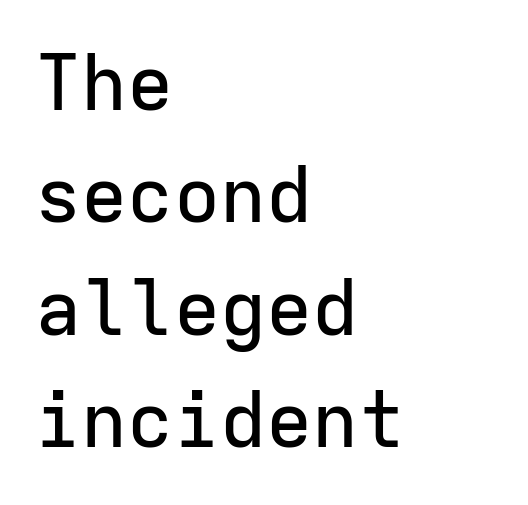
The image shows 77 px sans-serif type, upright, monospaced; set left-aligned, normal line spacing (1.46x), normal letter spacing, not underlined; low stroke contrast and a medium x-height.
